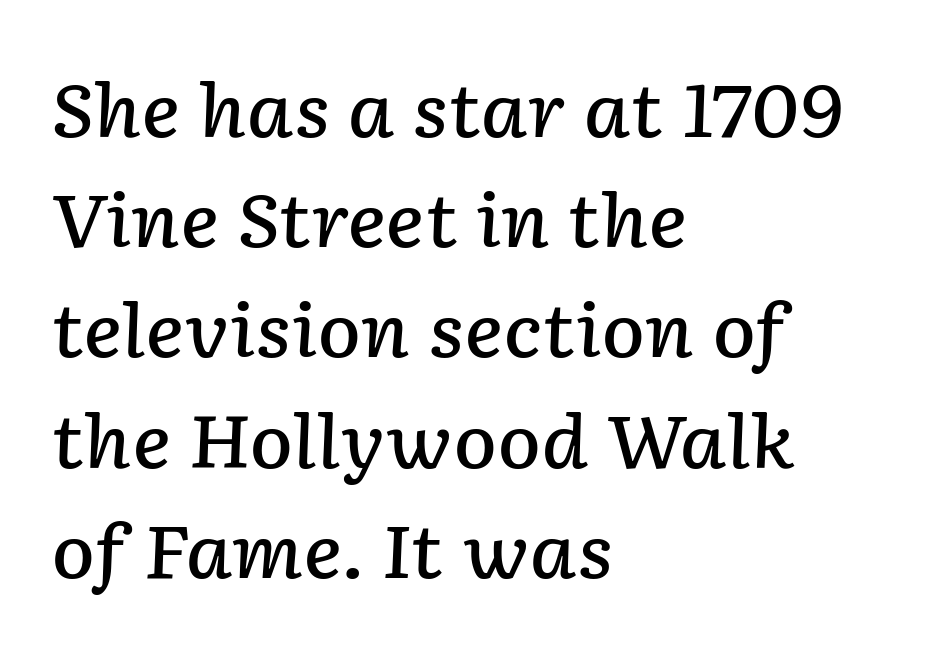
Q: Is the text bold? A: Semi-bold.
Q: Is the text italic (slanted)? A: Yes, it leans right by about 2 degrees.
Q: Is the text underlined? A: No.
Q: How is the paragraph aligned? A: Left-aligned.
Q: Is the spacing between letters normal or unusually wide? A: Normal.
Q: Is the spacing between lines tight, normal or loose? A: Normal.
Q: Width (condensed, normal, or wide)? A: Normal.
Q: Stroke contrast? A: Low.
Q: x-height? A: Medium.
Q: Monospaced? A: No.
